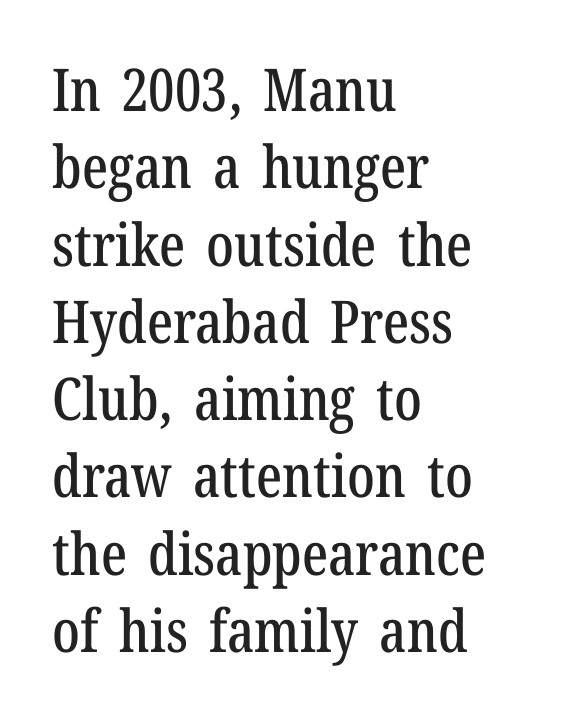
Q: Is the text italic (slanted)? A: No, it is upright.
Q: Is the typeface a serif or a sans-serif typeface? A: Serif.
Q: Is the text underlined? A: No.
Q: How is the paragraph aligned? A: Left-aligned.
Q: Is the spacing between letters normal or unusually wide? A: Normal.
Q: Is the spacing between lines tight, normal or loose? A: Normal.
Q: Width (condensed, normal, or wide)? A: Condensed.
Q: Stroke contrast? A: Low.
Q: x-height? A: Medium.
Q: Monospaced? A: No.
